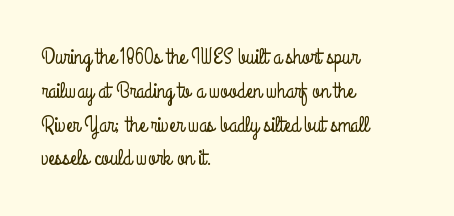
{"underline": "no", "align": "left", "line_spacing": "normal", "line_spacing_ratio": 1.47, "letter_spacing": "normal", "letter_spacing_em": 0.0, "glyph_px": 23}
